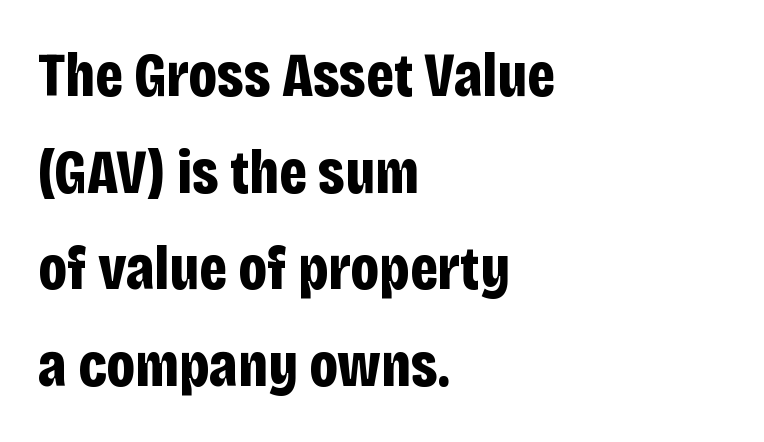
{"serif": "no", "italic": "no", "bold": "yes", "weight": "bold", "width": "condensed", "stroke_contrast": "low", "x_height": "large", "monospaced": "no", "underline": "no", "align": "left", "line_spacing": "normal", "line_spacing_ratio": 1.56, "letter_spacing": "normal", "letter_spacing_em": 0.0, "glyph_px": 62}
